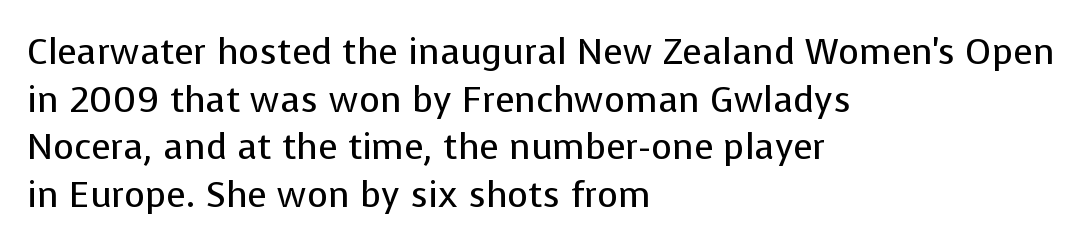
Observe the absence of serifs on each vertical stroke in this sample. Notice how descenders clear the ascenders below comfortably — that's standard leading. Line starts are locked; line ends wander. A typesetter would call this proportional, since set widths differ per character. The passage shown is not underscored anywhere. A typesetter would mark this as roman, not italic.
